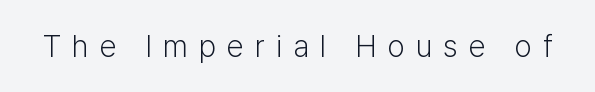
Q: Is the text bold? A: No.
Q: Is the text italic (slanted)? A: No, it is upright.
Q: Is the typeface a serif or a sans-serif typeface? A: Sans-serif.
Q: Is the text underlined? A: No.
Q: Is the spacing between letters normal or unusually wide? A: Unusually wide.
Q: Width (condensed, normal, or wide)? A: Normal.
Q: Stroke contrast? A: Low.
Q: x-height? A: Medium.
Q: Monospaced? A: No.
